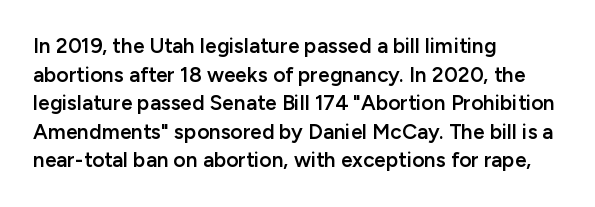
The image shows 21 px text type, upright; set left-aligned, normal line spacing (1.36x), normal letter spacing, not underlined.
